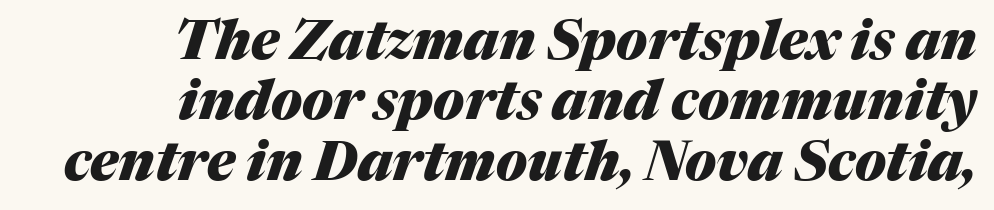
You can tell it's italic because the verticals aren't actually vertical. The words here are not underlined. This rendering uses right alignment, leaving the left contour irregular. The type is set solid horizontally, with unmodified tracking.
